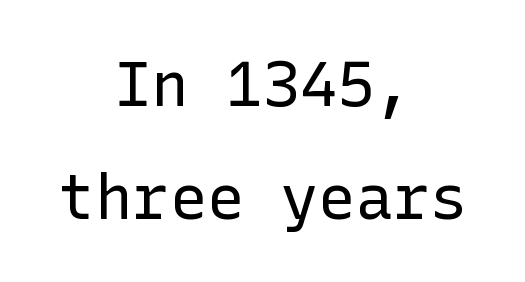
Q: Is the text bold? A: No.
Q: Is the text italic (slanted)? A: No, it is upright.
Q: Is the typeface a serif or a sans-serif typeface? A: Sans-serif.
Q: Is the text underlined? A: No.
Q: How is the paragraph aligned? A: Centered.
Q: Is the spacing between letters normal or unusually wide? A: Normal.
Q: Width (condensed, normal, or wide)? A: Normal.
Q: Stroke contrast? A: Low.
Q: x-height? A: Medium.
